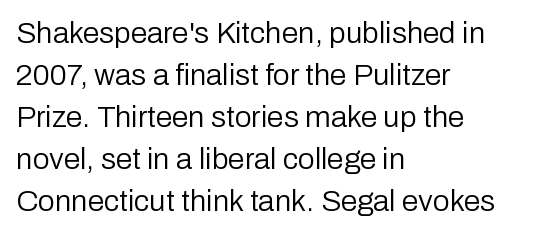
The image shows 30 px regular-weight sans-serif type, upright; set left-aligned, normal line spacing (1.4x), normal letter spacing, not underlined; low stroke contrast and a medium x-height.
